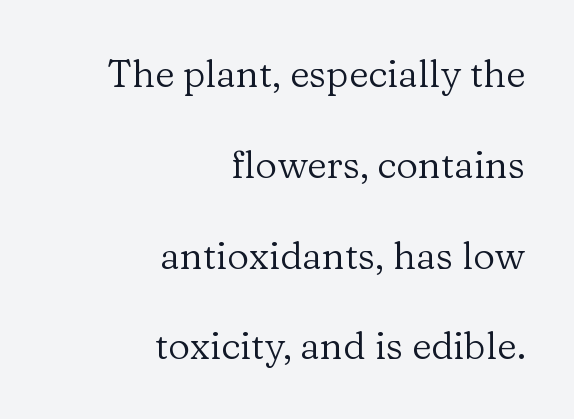
Q: Is the text bold? A: No.
Q: Is the text italic (slanted)? A: No, it is upright.
Q: Is the typeface a serif or a sans-serif typeface? A: Serif.
Q: Is the text underlined? A: No.
Q: How is the paragraph aligned? A: Right-aligned.
Q: Is the spacing between letters normal or unusually wide? A: Normal.
Q: Is the spacing between lines tight, normal or loose? A: Loose.
Q: Width (condensed, normal, or wide)? A: Normal.
Q: Stroke contrast? A: Low.
Q: x-height? A: Medium.
Q: Monospaced? A: No.
